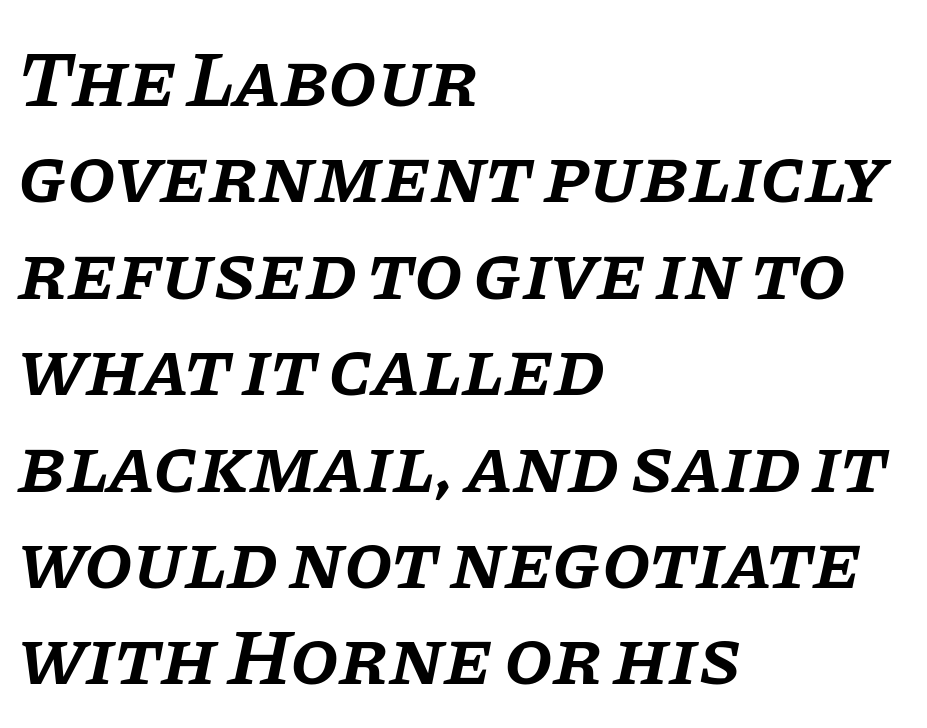
Q: Is the text bold? A: Semi-bold.
Q: Is the text italic (slanted)? A: Yes, it leans right by about 11 degrees.
Q: Is the typeface a serif or a sans-serif typeface? A: Serif.
Q: Is the text underlined? A: No.
Q: How is the paragraph aligned? A: Left-aligned.
Q: Is the spacing between letters normal or unusually wide? A: Normal.
Q: Width (condensed, normal, or wide)? A: Normal.
Q: Stroke contrast? A: Low.
Q: x-height? A: Large.
Q: Monospaced? A: No.
